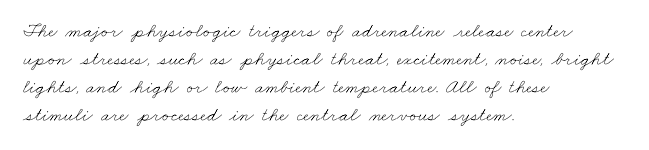
The image shows 20 px text type; set left-aligned, normal line spacing (1.4x), normal letter spacing, not underlined.
